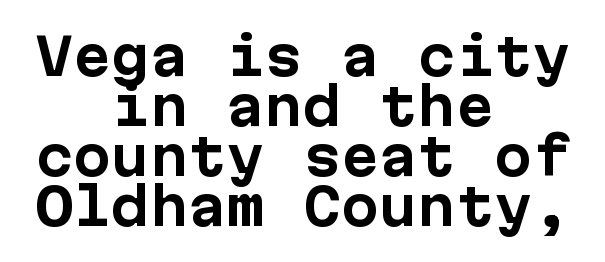
{"serif": "no", "italic": "no", "bold": "yes", "weight": "bold", "width": "normal", "stroke_contrast": "low", "x_height": "medium", "monospaced": "yes", "underline": "no", "align": "center", "line_spacing": "tight", "line_spacing_ratio": 0.98, "letter_spacing": "normal", "letter_spacing_em": 0.0, "glyph_px": 51}
